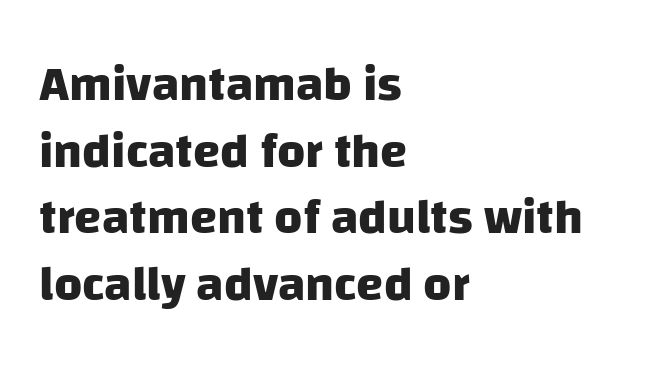
Summary of vertical rhythm: regular, with standard interline spacing. This rendering features lettering with no underline. Left-aligned paragraph, ragged on the right. The type is set solid horizontally, with unmodified tracking.
